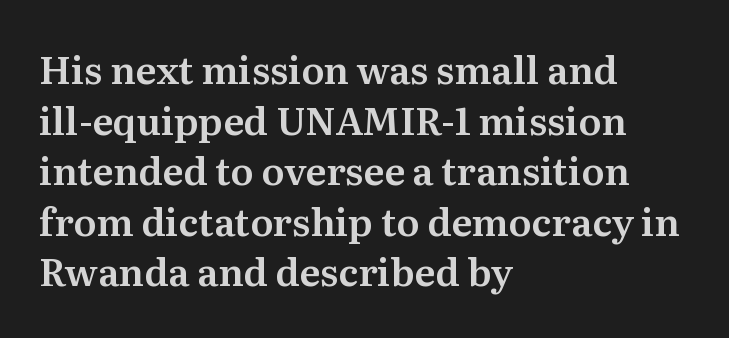
The image shows 38 px serif type, upright; set left-aligned, normal line spacing (1.33x), normal letter spacing, not underlined; medium stroke contrast and a medium x-height.
